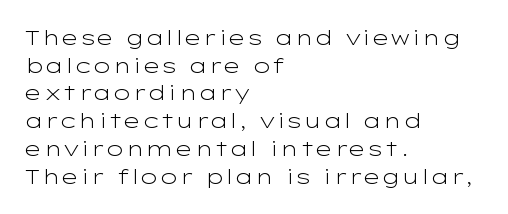
{"italic": "no", "bold": "no", "underline": "no", "align": "left", "line_spacing": "normal", "line_spacing_ratio": 1.32, "letter_spacing": "normal", "letter_spacing_em": 0.0, "glyph_px": 21}
